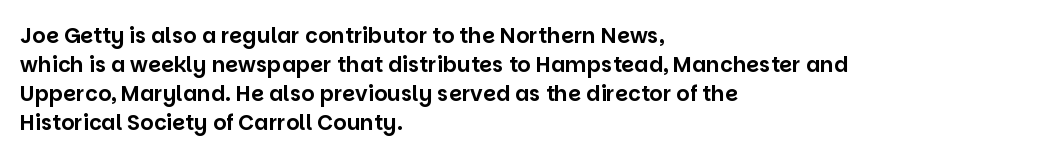
Q: Is the text italic (slanted)? A: No, it is upright.
Q: Is the text underlined? A: No.
Q: How is the paragraph aligned? A: Left-aligned.
Q: Is the spacing between letters normal or unusually wide? A: Normal.
Q: Is the spacing between lines tight, normal or loose? A: Normal.
